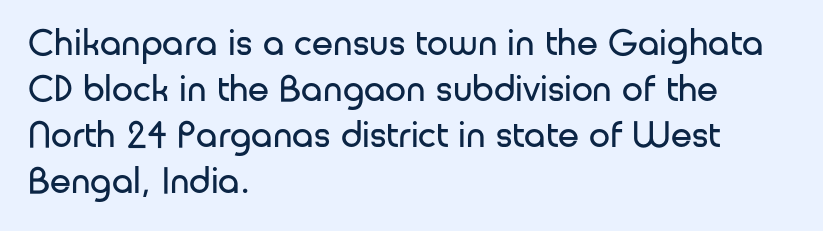
Is this a fixed-width face? No — the glyphs have proportional, varying widths. This sample is left-justified, so line endings fall wherever the words run out. Designer's note — italics off, roman on. A clean baseline with only descenders dipping below it. Compared with typical body copy, the letter spacing here is the same.
